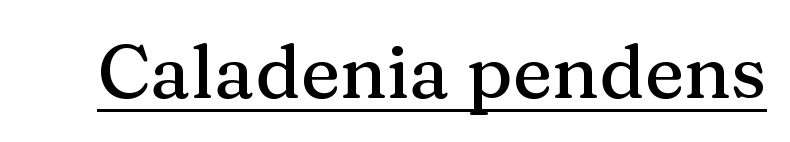
The image shows 75 px serif type, upright; set normal letter spacing, underlined; medium stroke contrast and a medium x-height.
